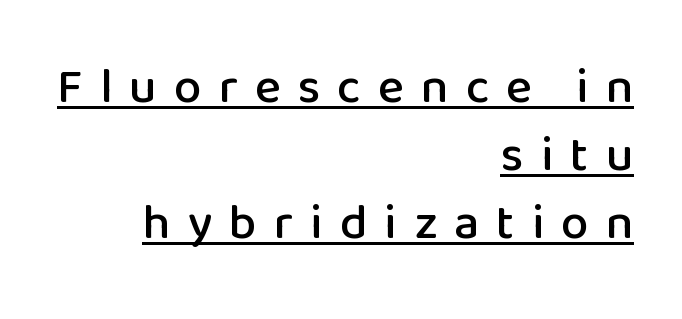
Q: Is the text italic (slanted)? A: No, it is upright.
Q: Is the typeface a serif or a sans-serif typeface? A: Sans-serif.
Q: Is the text underlined? A: Yes.
Q: How is the paragraph aligned? A: Right-aligned.
Q: Is the spacing between letters normal or unusually wide? A: Unusually wide.
Q: Is the spacing between lines tight, normal or loose? A: Normal.
Q: Width (condensed, normal, or wide)? A: Normal.
Q: Stroke contrast? A: Low.
Q: x-height? A: Medium.
Q: Monospaced? A: No.
